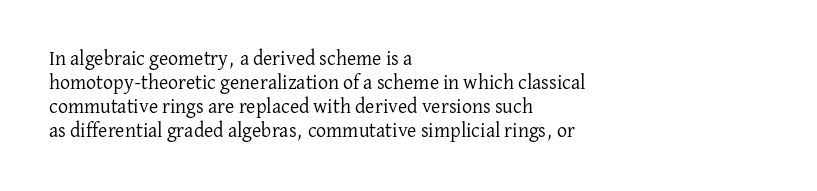
The image shows 20 px text type, upright; set left-aligned, line spacing 1.2x, normal letter spacing, not underlined.
